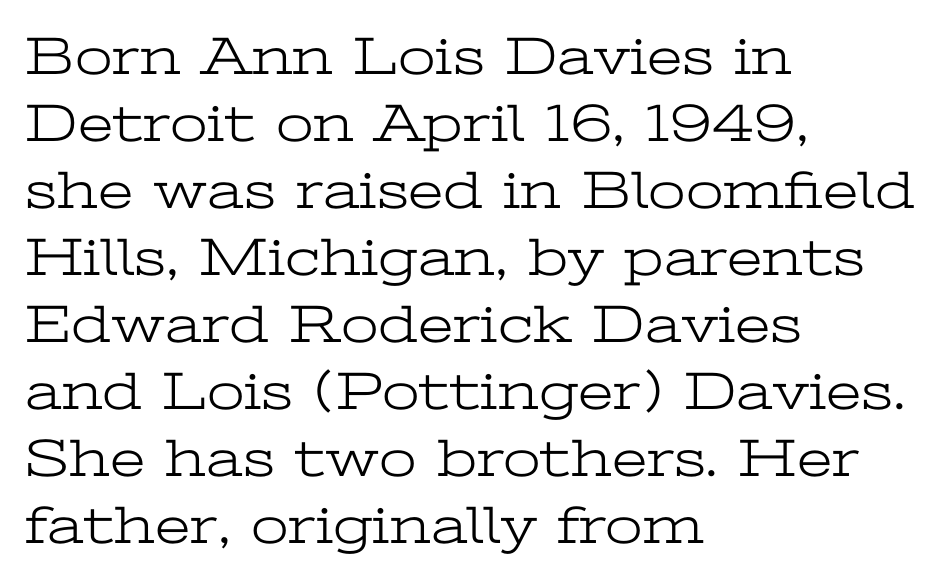
The letterforms sit at book weight or below. This rendering features lettering with no underline. In CSS terms this would be text-align: left. The type family on display is of the serif kind.
